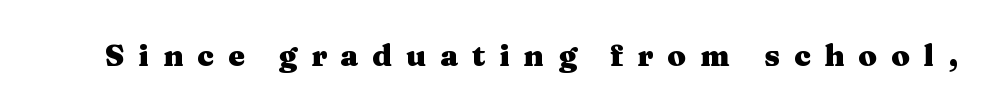
{"serif": "yes", "italic": "no", "bold": "yes", "weight": "heavy", "width": "wide", "stroke_contrast": "medium", "x_height": "medium", "monospaced": "no", "underline": "no", "letter_spacing": "wide", "letter_spacing_em": 0.46, "glyph_px": 30}
